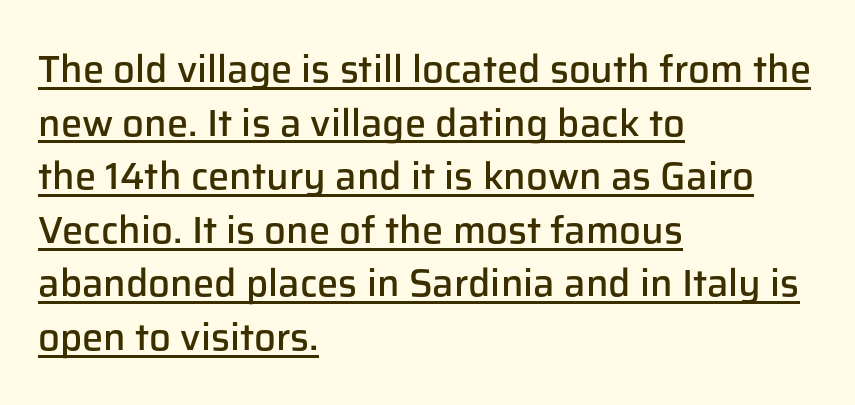
Q: Is the text bold? A: Semi-bold.
Q: Is the text italic (slanted)? A: No, it is upright.
Q: Is the typeface a serif or a sans-serif typeface? A: Sans-serif.
Q: Is the text underlined? A: Yes.
Q: How is the paragraph aligned? A: Left-aligned.
Q: Is the spacing between letters normal or unusually wide? A: Normal.
Q: Is the spacing between lines tight, normal or loose? A: Normal.
Q: Width (condensed, normal, or wide)? A: Normal.
Q: Stroke contrast? A: Low.
Q: x-height? A: Medium.
Q: Monospaced? A: No.
